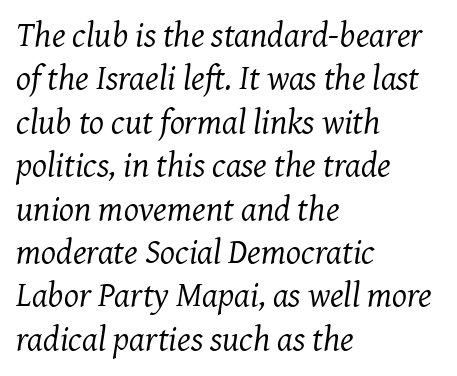
The image shows 35 px regular-weight serif type, italic (leaning right); set left-aligned, line spacing 1.24x, normal letter spacing, not underlined; medium stroke contrast and a medium x-height.
